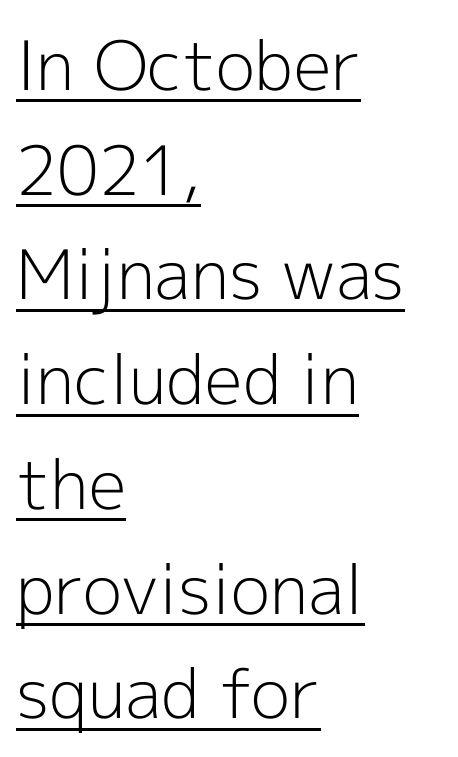
{"serif": "no", "italic": "no", "bold": "no", "weight": "light", "width": "normal", "x_height": "medium", "monospaced": "no", "underline": "yes", "align": "left", "line_spacing": "normal", "line_spacing_ratio": 1.54, "letter_spacing": "normal", "letter_spacing_em": 0.0, "glyph_px": 68}
